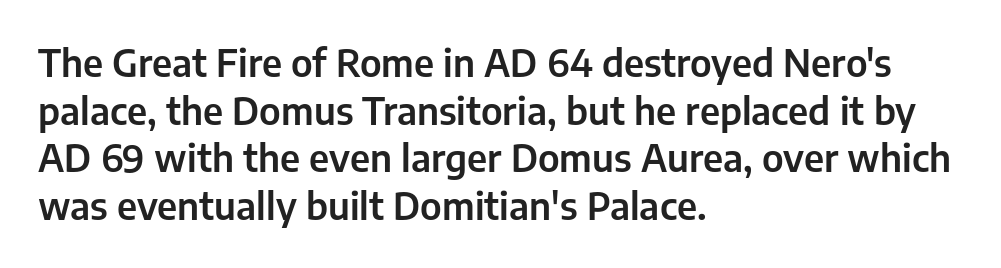
{"serif": "no", "italic": "no", "width": "normal", "stroke_contrast": "low", "x_height": "medium", "monospaced": "no", "underline": "no", "align": "left", "line_spacing": "normal", "line_spacing_ratio": 1.29, "letter_spacing": "normal", "letter_spacing_em": 0.0, "glyph_px": 37}
